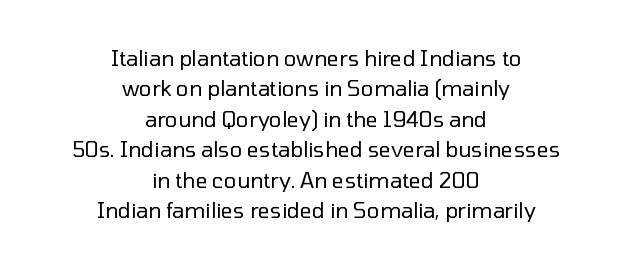
Casual observation: everything's sitting right in the middle. Successive baselines arrive at the customary interval. The letters stand straight up with perfectly vertical stems. These glyphs show unthickened strokes, regular width or finer. Glyph-to-glyph distance matches everyday printed text. A clean baseline with only descenders dipping below it.
